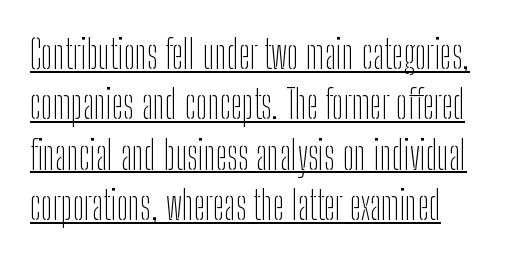
The image shows 39 px thin, condensed sans-serif type, upright; set normal line spacing (1.29x), normal letter spacing, underlined; low stroke contrast and a medium x-height.
